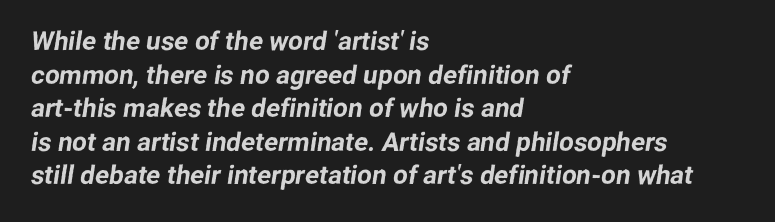
Q: Is the text underlined? A: No.
Q: How is the paragraph aligned? A: Left-aligned.
Q: Is the spacing between letters normal or unusually wide? A: Normal.
Q: Is the spacing between lines tight, normal or loose? A: Normal.
